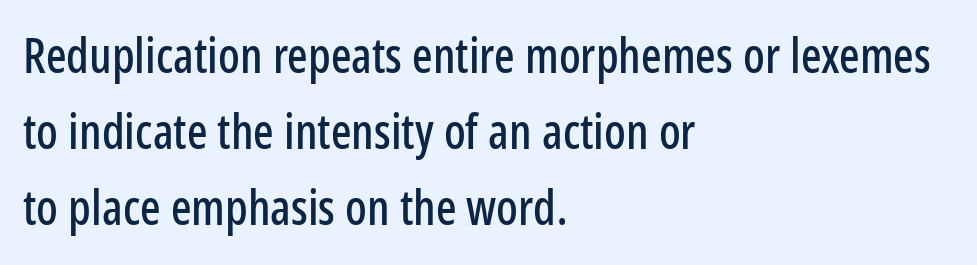
{"serif": "no", "italic": "no", "width": "condensed", "stroke_contrast": "low", "x_height": "medium", "monospaced": "no", "underline": "no", "align": "left", "line_spacing": "normal", "line_spacing_ratio": 1.58, "letter_spacing": "normal", "letter_spacing_em": 0.0, "glyph_px": 48}
